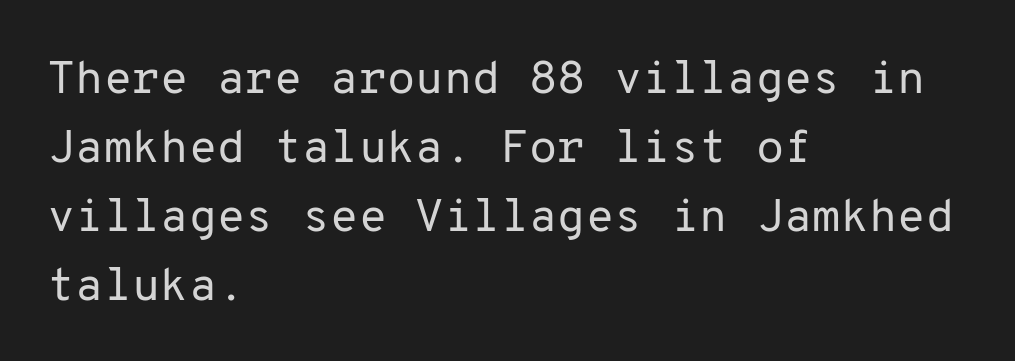
{"serif": "no", "italic": "no", "bold": "no", "weight": "regular", "width": "normal", "stroke_contrast": "low", "x_height": "medium", "monospaced": "yes", "underline": "no", "align": "left", "line_spacing": "normal", "line_spacing_ratio": 1.5, "letter_spacing": "normal", "letter_spacing_em": 0.0, "glyph_px": 46}
